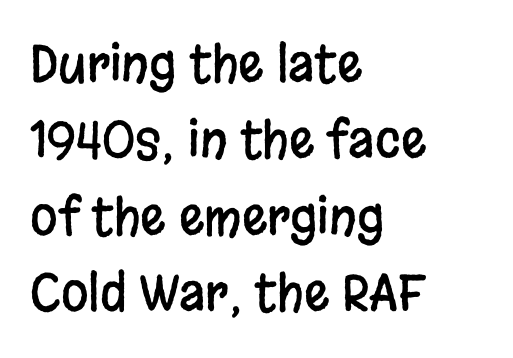
Look at the tracking — it's just the regular setting, nothing added. These lines are rendered in a variable-pitch font. Unlike italic type, these characters show no tilt at all. Each line starts at the same left margin while the right side varies. Stroke terminals: plain, sans-serif. Plain, unruled lines of type.
